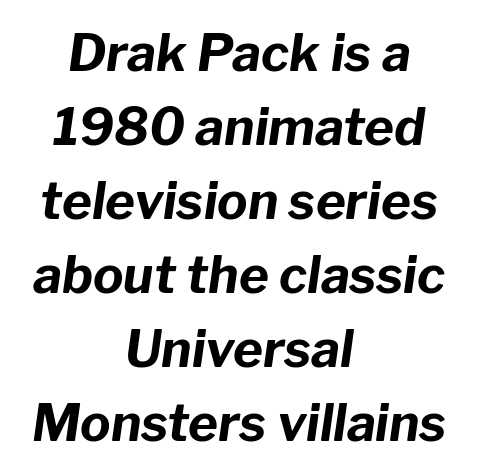
Italic: yes, the glyphs are oblique. A typesetter would call this proportional, since set widths differ per character. Honestly, the row spacing looks completely unremarkable. A full-strength bold gives these letters their thick strokes.
